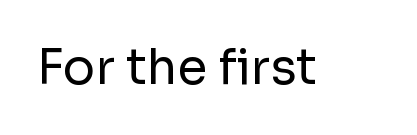
Observe the absence of serifs on each vertical stroke in this sample. The passage shown has conventional tracking throughout. Every character sits straight up, as roman type does. No letter is thick-stroked: the sample isn't bold. Think of a printed novel: that variable character pitch is what you see here. The area under the type is left untouched.
